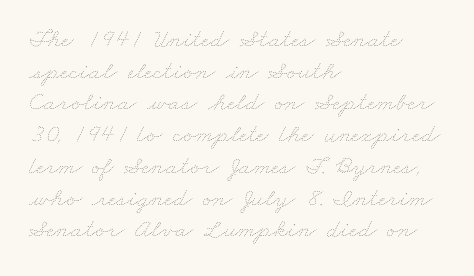
Q: Is the text bold? A: No.
Q: Is the text underlined? A: No.
Q: How is the paragraph aligned? A: Left-aligned.
Q: Is the spacing between letters normal or unusually wide? A: Normal.
